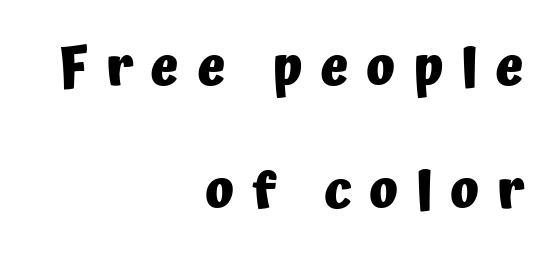
Q: Is the text bold? A: Yes.
Q: Is the text italic (slanted)? A: No, it is upright.
Q: Is the typeface a serif or a sans-serif typeface? A: Sans-serif.
Q: Is the text underlined? A: No.
Q: How is the paragraph aligned? A: Right-aligned.
Q: Is the spacing between letters normal or unusually wide? A: Unusually wide.
Q: Is the spacing between lines tight, normal or loose? A: Loose.
Q: Width (condensed, normal, or wide)? A: Normal.
Q: Stroke contrast? A: Low.
Q: x-height? A: Medium.
Q: Monospaced? A: No.
